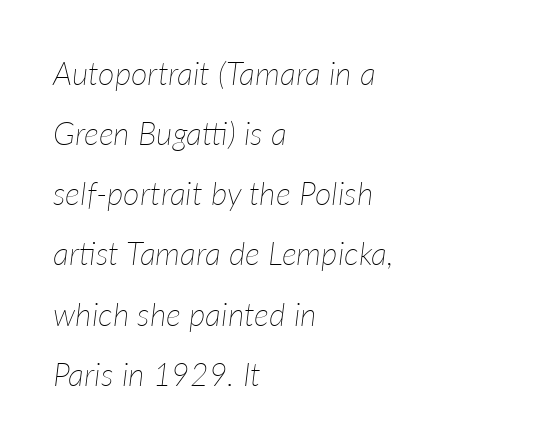
Q: Is the text bold? A: No.
Q: Is the text italic (slanted)? A: Yes, it leans right by about 7 degrees.
Q: Is the text underlined? A: No.
Q: How is the paragraph aligned? A: Left-aligned.
Q: Is the spacing between letters normal or unusually wide? A: Normal.
Q: Width (condensed, normal, or wide)? A: Normal.
Q: Stroke contrast? A: Low.
Q: x-height? A: Medium.
Q: Monospaced? A: No.
